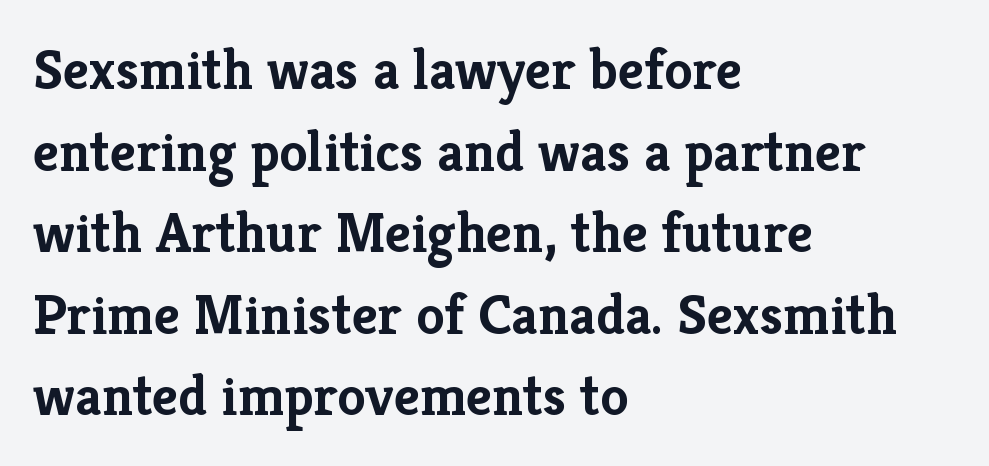
Has an underline been added? It has not. The lines in this sample share a left origin and differ only in where they stop. The type sits square on the baseline with zero lean. Compared with typical body copy, the letter spacing here is the same. Check where the strokes stop: tiny serifs finish them off. Character widths vary here, with narrow letters taking less room than wide ones.
